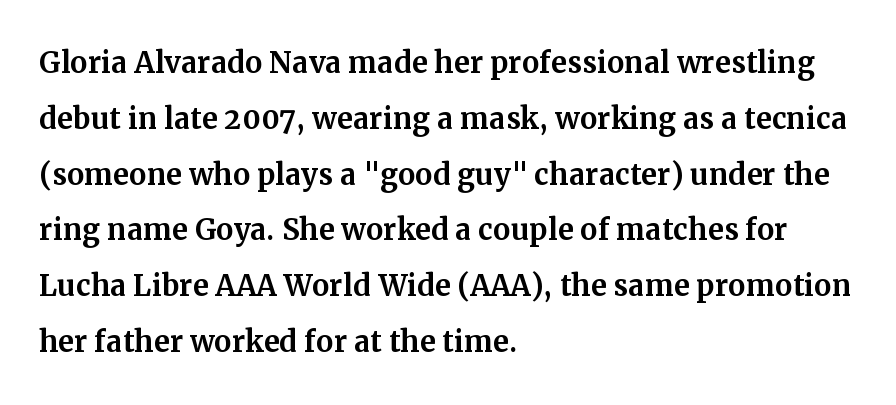
The image shows 39 px serif type, upright; set left-aligned, normal line spacing (1.43x), normal letter spacing, not underlined; medium stroke contrast and a medium x-height.
